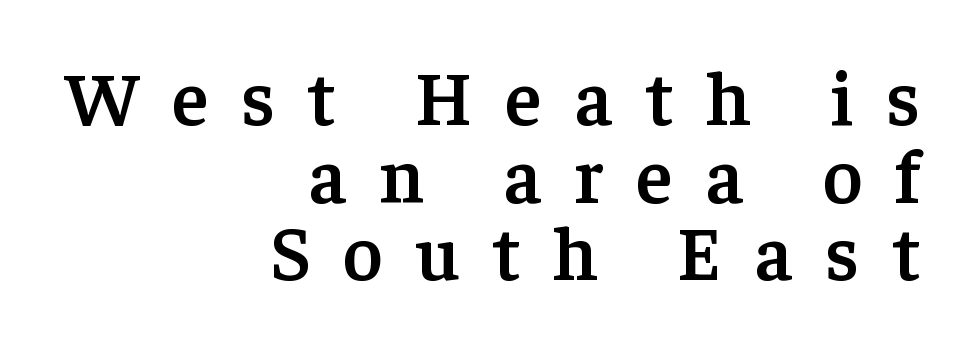
The image shows 76 px semibold serif type, upright; set right-aligned, tight line spacing (1.02x), unusually wide letter spacing (+0.43 em), not underlined; low stroke contrast and a medium x-height.
